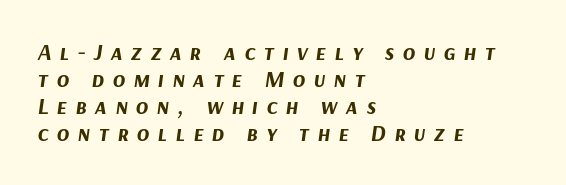
The image shows 23 px bold type, italic (leaning right); set left-aligned, line spacing 1.18x, unusually wide letter spacing (+0.36 em), not underlined.
